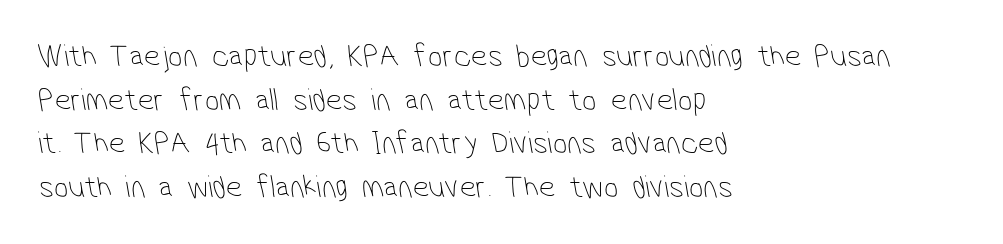
Q: Is the text bold? A: No.
Q: Is the typeface a serif or a sans-serif typeface? A: Sans-serif.
Q: Is the text underlined? A: No.
Q: How is the paragraph aligned? A: Left-aligned.
Q: Is the spacing between letters normal or unusually wide? A: Normal.
Q: Is the spacing between lines tight, normal or loose? A: Normal.
Q: Width (condensed, normal, or wide)? A: Condensed.
Q: Stroke contrast? A: Low.
Q: x-height? A: Medium.
Q: Monospaced? A: No.
